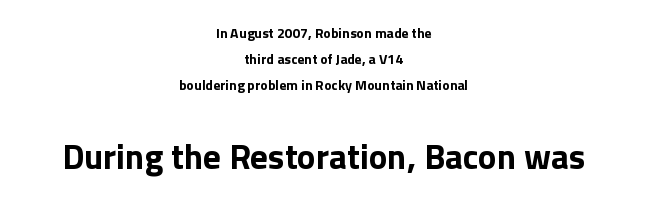
{"serif": "no", "italic": "no", "bold": "yes", "weight": "bold", "width": "normal", "x_height": "medium", "monospaced": "no", "underline": "no", "align": "center", "line_spacing_ratio": 1.87, "letter_spacing": "normal", "letter_spacing_em": 0.0, "larger_block": "second", "size_ratio": 2.5, "glyph_px": 35}
